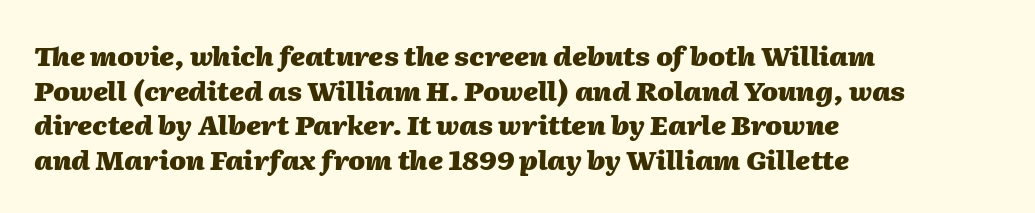
{"italic": "yes", "lean": "right", "slant_degrees": 2, "bold": "yes", "underline": "no", "align": "left", "line_spacing": "normal", "line_spacing_ratio": 1.28, "letter_spacing": "normal", "letter_spacing_em": 0.0, "glyph_px": 27}
